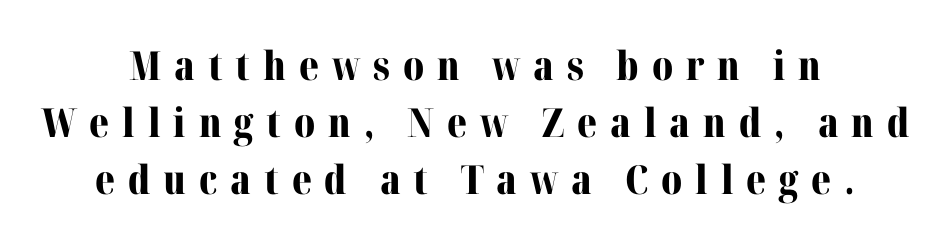
The image shows 40 px bold serif type, upright; set centered, normal line spacing (1.43x), unusually wide letter spacing (+0.32 em), not underlined; medium stroke contrast and a medium x-height.
